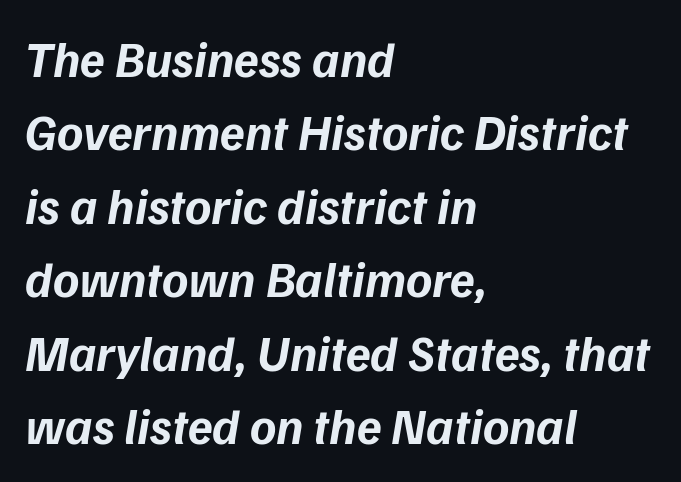
{"italic": "yes", "lean": "right", "slant_degrees": 9, "bold": "yes", "weight": "bold", "width": "normal", "stroke_contrast": "low", "x_height": "medium", "monospaced": "no", "underline": "no", "align": "left", "line_spacing": "normal", "line_spacing_ratio": 1.47, "letter_spacing": "normal", "letter_spacing_em": 0.0, "glyph_px": 50}
